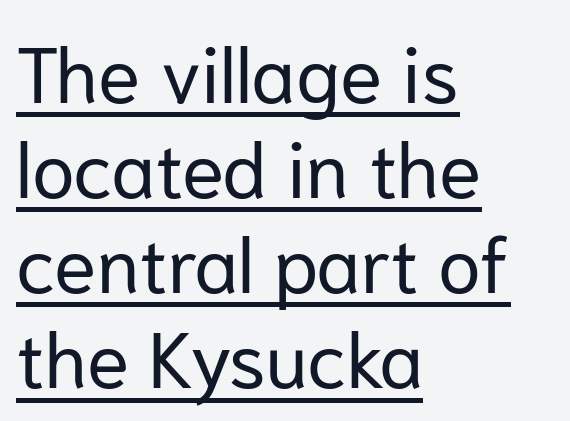
{"serif": "no", "italic": "no", "bold": "no", "weight": "regular", "width": "normal", "stroke_contrast": "low", "x_height": "medium", "monospaced": "no", "underline": "yes", "align": "left", "line_spacing_ratio": 1.22, "letter_spacing": "normal", "letter_spacing_em": 0.0, "glyph_px": 78}
